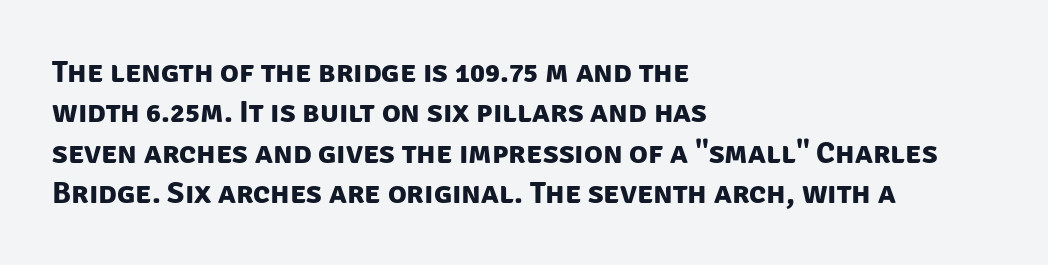
Words float on clear page, feet unadorned. Each letter keeps its own natural width here, so spacing adapts to shape. If you measured baseline to baseline, you'd find a middling distance. The designer went with a sans here, leaving each stem footless. Emphasis by weight is at full strength: bold. Every row of glyphs begins at an identical x-position on the left.
